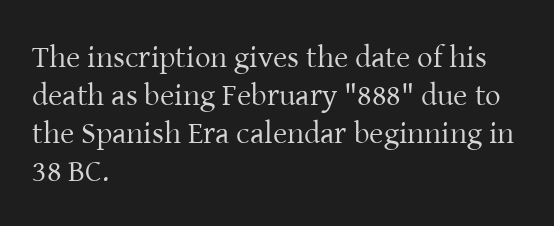
The image shows 31 px regular-weight serif type, upright; set left-aligned, line spacing 1.23x, normal letter spacing, not underlined; low stroke contrast and a medium x-height.
